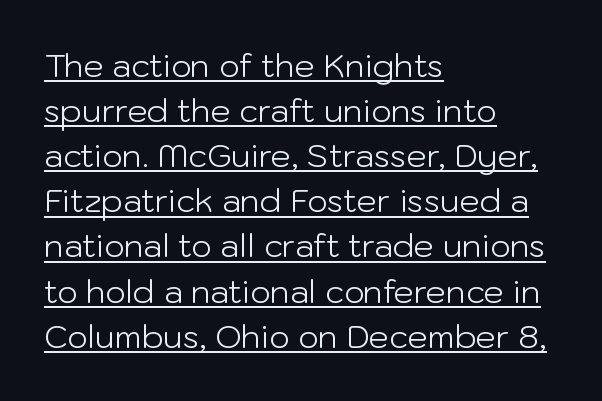
The line-height multiplier appears to be the usual default. Where is the straight margin? On the left. This is sans-serif lettering, the kind often seen on screens and signage. Notice how a bar underscores the lettering throughout.
